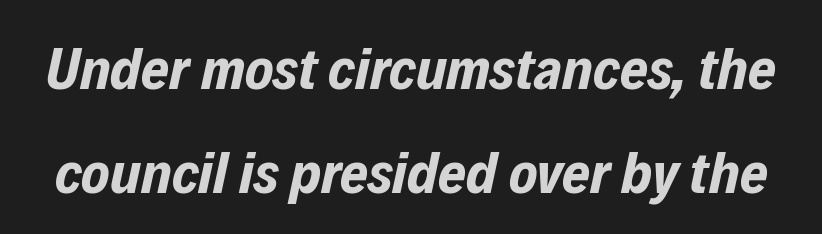
The image shows 60 px bold, condensed type, italic (leaning right); set line spacing 1.74x, normal letter spacing, not underlined; low stroke contrast and a medium x-height.
